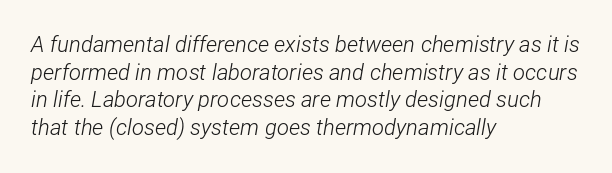
Unbolded letterforms with no extra heft. Observe the ordinary spacing: letters are neighbours, not strangers. Each row of text sits above clean, open space. Italic: yes, the glyphs are oblique. The designer left line spacing at the default. Horizontal alignment here is leftward, the default for most running prose.
